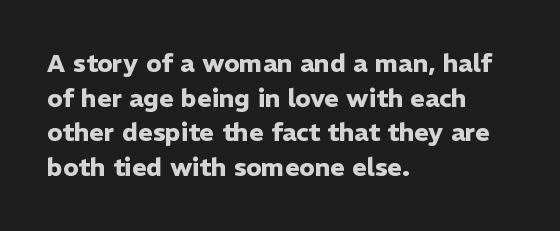
The image shows 25 px bold type, upright; set left-aligned, normal line spacing (1.39x), normal letter spacing, not underlined.
